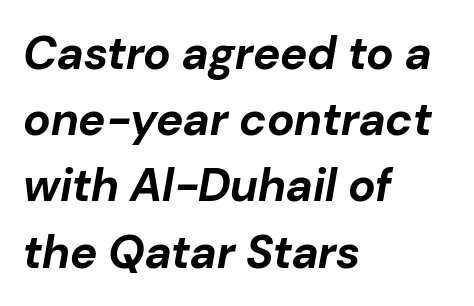
The image shows 46 px bold type, italic (leaning right); set left-aligned, normal line spacing (1.44x), normal letter spacing, not underlined; low stroke contrast and a medium x-height.
